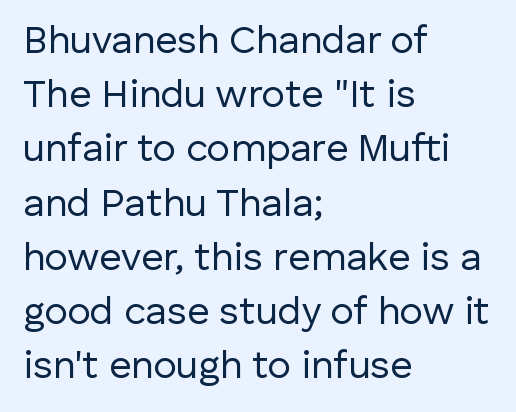
{"serif": "no", "italic": "no", "bold": "no", "weight": "regular", "width": "normal", "stroke_contrast": "low", "x_height": "medium", "monospaced": "no", "underline": "no", "align": "left", "line_spacing": "normal", "line_spacing_ratio": 1.39, "letter_spacing": "normal", "letter_spacing_em": 0.0, "glyph_px": 39}
